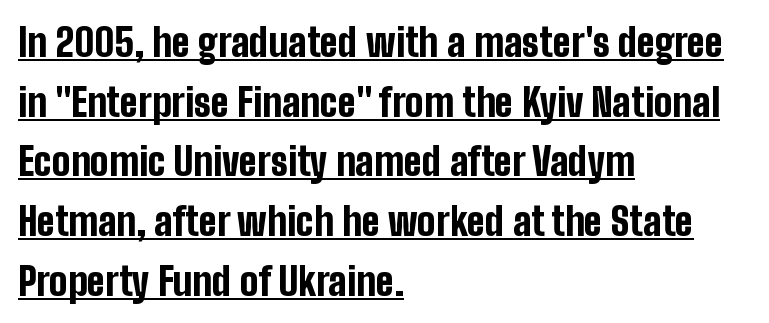
Students, observe the line beneath the letters — that is underlining. The paragraph shown leans on its left margin. The strokes are fattened all the way to bold. The typeface chosen for these lines omits serifs. A typesetter would call this leading conventional body-copy spacing. Each letter keeps its own natural width here, so spacing adapts to shape.
